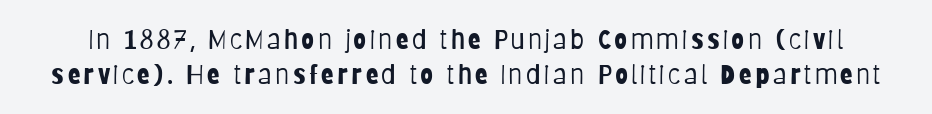
The image shows 26 px text type, upright; set normal line spacing (1.33x), not underlined.
